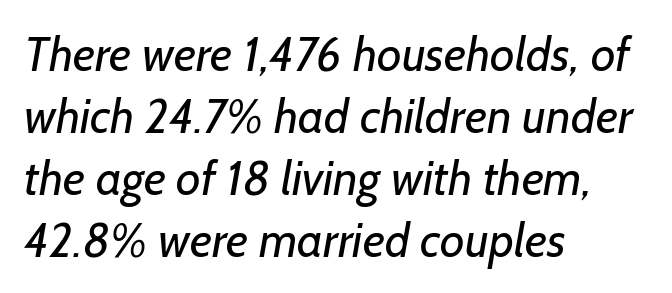
The image shows 48 px regular-weight sans-serif type; set left-aligned, normal line spacing (1.29x), normal letter spacing, not underlined; low stroke contrast and a medium x-height.
